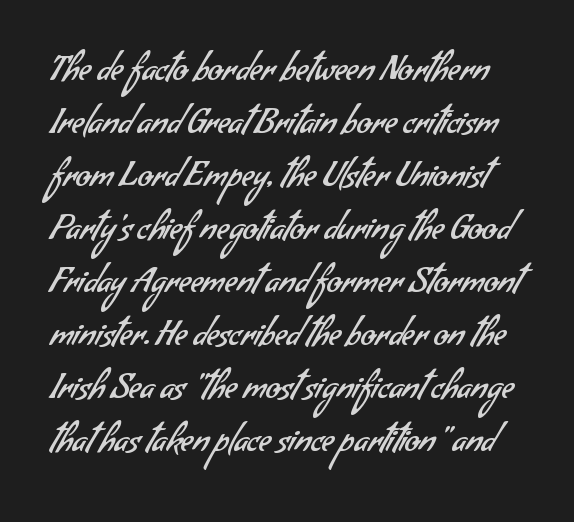
Spacing between characters is what you'd get straight out of the box. Stroke mass is kept to a normal reading level or below. Decoration check: the copy has no underline. Proportional: the letters do not fall into vertical columns.
